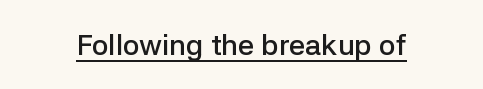
Q: Is the text bold? A: Semi-bold.
Q: Is the text italic (slanted)? A: No, it is upright.
Q: Is the typeface a serif or a sans-serif typeface? A: Sans-serif.
Q: Is the text underlined? A: Yes.
Q: Is the spacing between letters normal or unusually wide? A: Normal.
Q: Width (condensed, normal, or wide)? A: Normal.
Q: Stroke contrast? A: Low.
Q: x-height? A: Medium.
Q: Monospaced? A: No.
